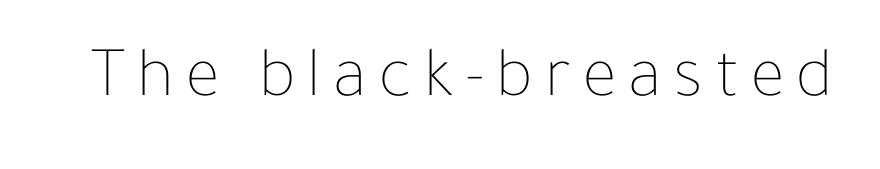
Q: Is the text bold? A: No.
Q: Is the text italic (slanted)? A: No, it is upright.
Q: Is the text underlined? A: No.
Q: Width (condensed, normal, or wide)? A: Normal.
Q: Stroke contrast? A: Low.
Q: x-height? A: Medium.
Q: Monospaced? A: No.
